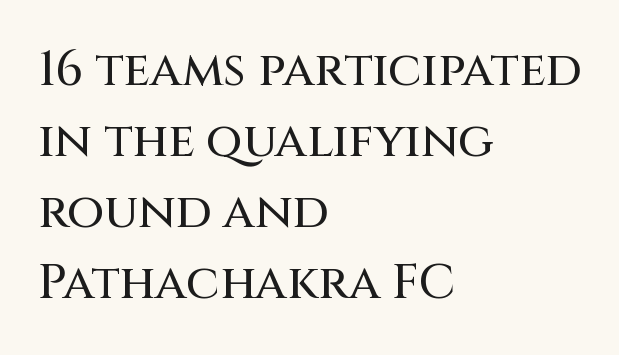
Just letters on the line, the space beneath them empty. You can tell it's not italic because the verticals are truly vertical. Whoever set this chose a conventional vertical rhythm. Note the varied advance widths — an 'i' is clearly narrower than an 'm'. These lines keep a tight, regular rhythm from letter to letter.
